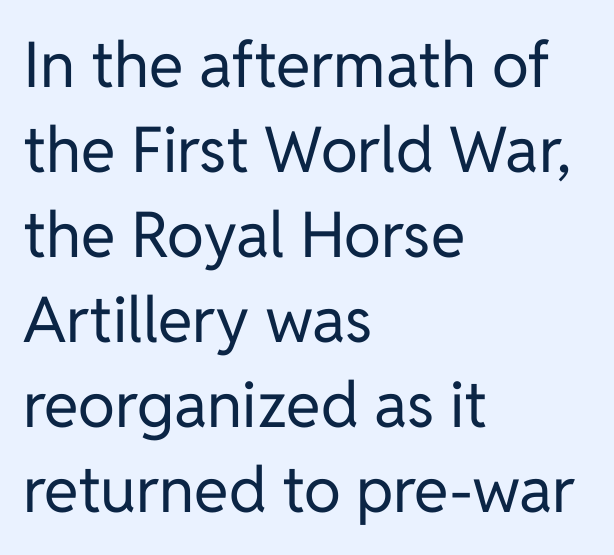
The image shows 63 px regular-weight sans-serif type, upright; set left-aligned, normal line spacing (1.35x), normal letter spacing, not underlined; low stroke contrast and a medium x-height.
